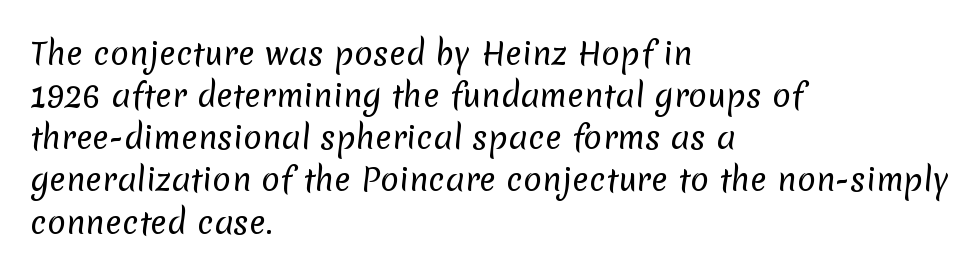
This is not heavy type; no bold has been used. Nobody touched the tracking dial on this one. A bare baseline throughout the passage. The paragraph shown leans on its left margin. No feet cap the strokes, marking this as sans-serif type.
